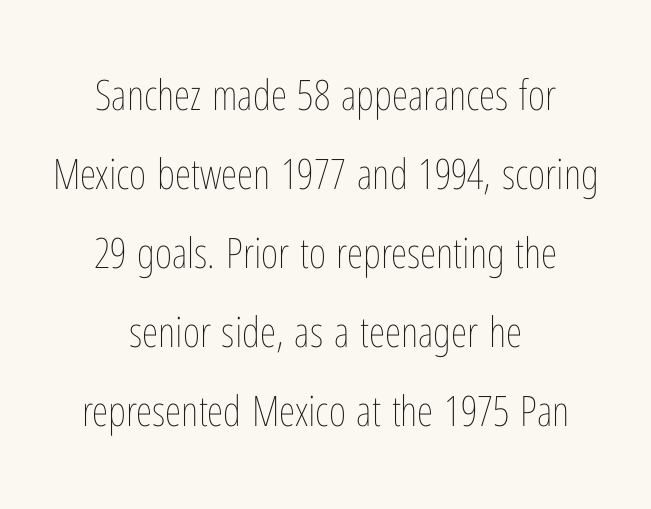
The typography opts for an upright posture over an oblique one. Is this a heavy cut? Hardly; it is regular or lighter. The passage shown is not underscored anywhere. Where is the straight margin? There isn't one; the lines are centered.
